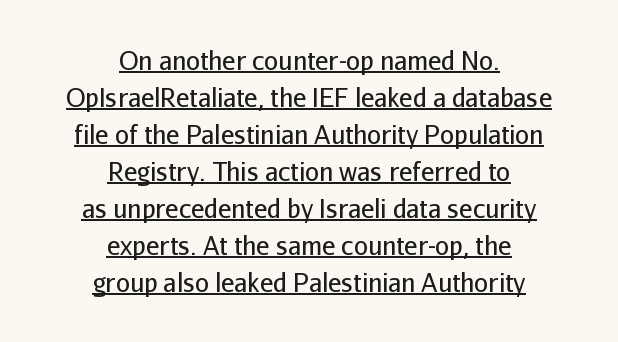
Q: Is the text bold? A: No.
Q: Is the text italic (slanted)? A: No, it is upright.
Q: Is the text underlined? A: Yes.
Q: How is the paragraph aligned? A: Centered.
Q: Is the spacing between letters normal or unusually wide? A: Normal.
Q: Is the spacing between lines tight, normal or loose? A: Normal.
